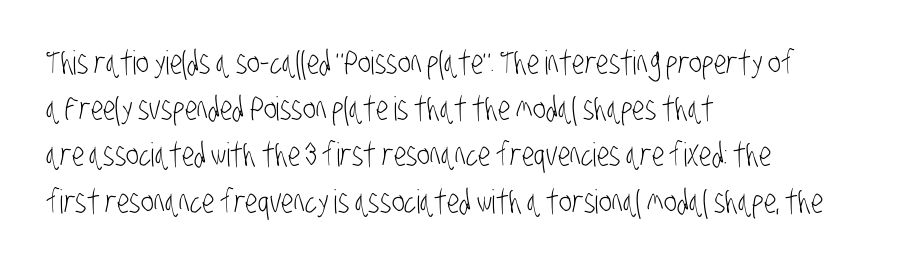
Q: Is the text bold? A: No.
Q: Is the typeface a serif or a sans-serif typeface? A: Sans-serif.
Q: Is the text underlined? A: No.
Q: How is the paragraph aligned? A: Left-aligned.
Q: Is the spacing between letters normal or unusually wide? A: Normal.
Q: Is the spacing between lines tight, normal or loose? A: Normal.
Q: Width (condensed, normal, or wide)? A: Condensed.
Q: Stroke contrast? A: Low.
Q: x-height? A: Large.
Q: Monospaced? A: No.
